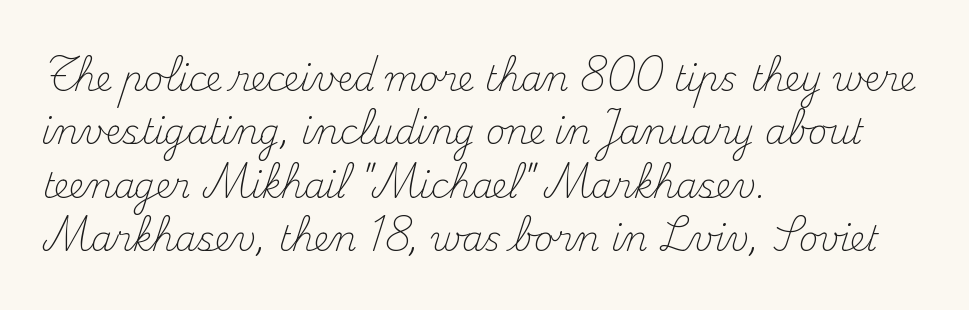
Q: Is the text bold? A: No.
Q: Is the text italic (slanted)? A: Yes.
Q: Is the typeface a serif or a sans-serif typeface? A: Serif.
Q: Is the text underlined? A: No.
Q: How is the paragraph aligned? A: Left-aligned.
Q: Is the spacing between letters normal or unusually wide? A: Normal.
Q: Is the spacing between lines tight, normal or loose? A: Normal.
Q: Width (condensed, normal, or wide)? A: Normal.
Q: Stroke contrast? A: Medium.
Q: x-height? A: Small.
Q: Monospaced? A: No.
